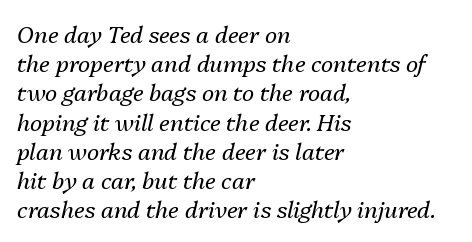
{"italic": "yes", "lean": "right", "slant_degrees": 13, "bold": "no", "underline": "no", "align": "left", "line_spacing": "normal", "line_spacing_ratio": 1.27, "letter_spacing": "normal", "letter_spacing_em": 0.0, "glyph_px": 23}
